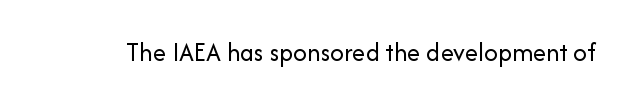
Q: Is the text bold? A: No.
Q: Is the text italic (slanted)? A: No, it is upright.
Q: Is the text underlined? A: No.
Q: Is the spacing between letters normal or unusually wide? A: Normal.
